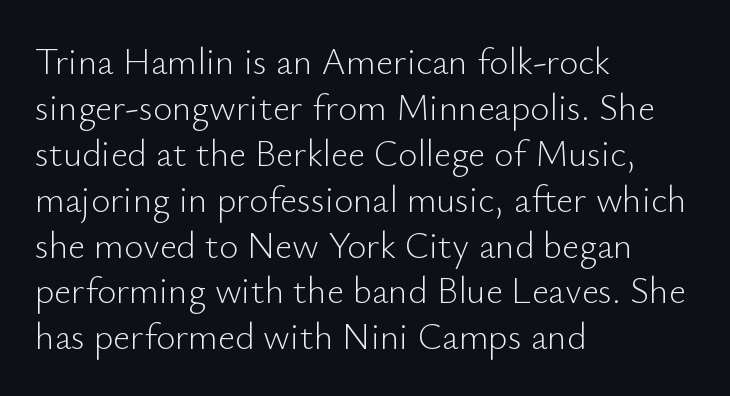
{"serif": "no", "italic": "no", "bold": "no", "weight": "light", "width": "normal", "stroke_contrast": "low", "x_height": "small", "monospaced": "no", "underline": "no", "align": "left", "line_spacing_ratio": 1.24, "letter_spacing": "normal", "letter_spacing_em": 0.0, "glyph_px": 37}
